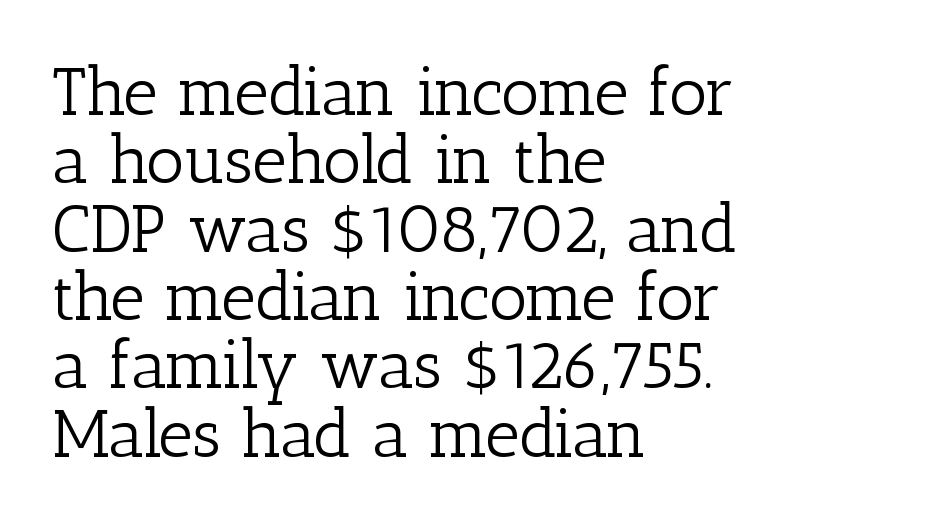
Proportional: the letters do not fall into vertical columns. Unbolded letterforms with no extra heft. Rendered with straight, roman letterforms. Look at the tracking — it's just the regular setting, nothing added.
